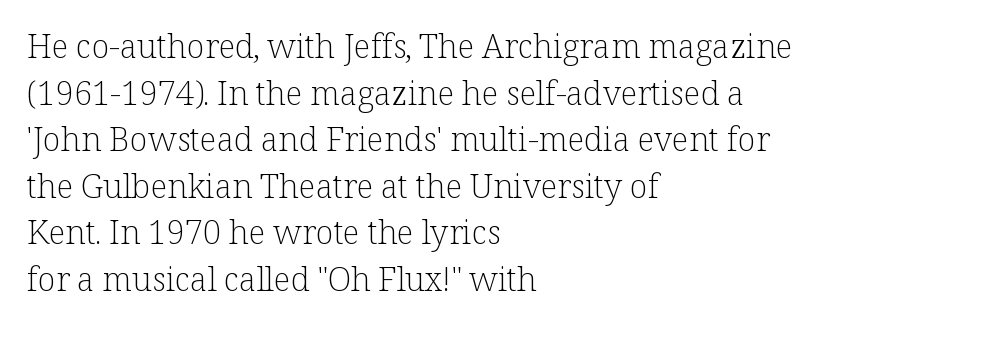
{"serif": "yes", "italic": "no", "bold": "no", "weight": "light", "width": "normal", "stroke_contrast": "low", "x_height": "medium", "monospaced": "no", "underline": "no", "align": "left", "line_spacing": "normal", "line_spacing_ratio": 1.41, "letter_spacing": "normal", "letter_spacing_em": 0.0, "glyph_px": 33}
